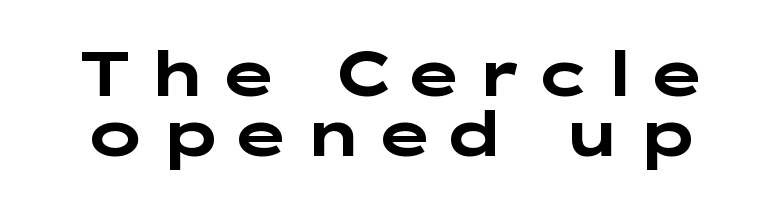
Does the weight exceed regular? Yes, all the way to bold. One glance says dense: line gaps are narrower than usual. The baseline area is clear. When letters stand straight like this, we call the style roman or upright.
